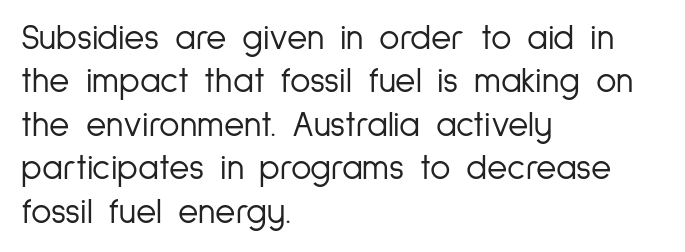
The image shows 35 px light, condensed sans-serif type, upright; set left-aligned, line spacing 1.24x, normal letter spacing, not underlined; low stroke contrast and a medium x-height.
